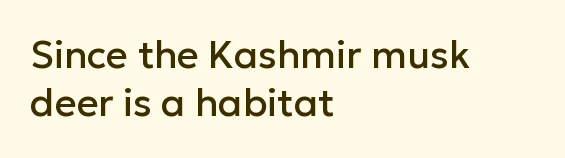
Q: Is the text italic (slanted)? A: No, it is upright.
Q: Is the typeface a serif or a sans-serif typeface? A: Sans-serif.
Q: Is the text underlined? A: No.
Q: How is the paragraph aligned? A: Left-aligned.
Q: Is the spacing between letters normal or unusually wide? A: Normal.
Q: Is the spacing between lines tight, normal or loose? A: Normal.
Q: Width (condensed, normal, or wide)? A: Normal.
Q: Stroke contrast? A: Low.
Q: x-height? A: Medium.
Q: Monospaced? A: No.
